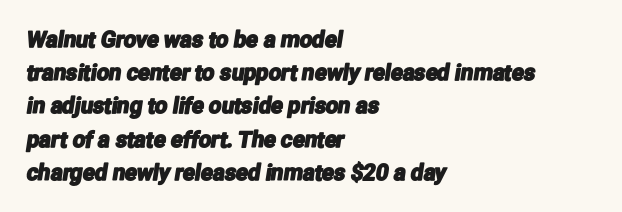
Is the letter spacing exaggerated? No — it looks like the ordinary default. Honestly, the row spacing looks completely unremarkable. This sample is left-justified, so line endings fall wherever the words run out. The space beneath each line is pristine and unruled.
